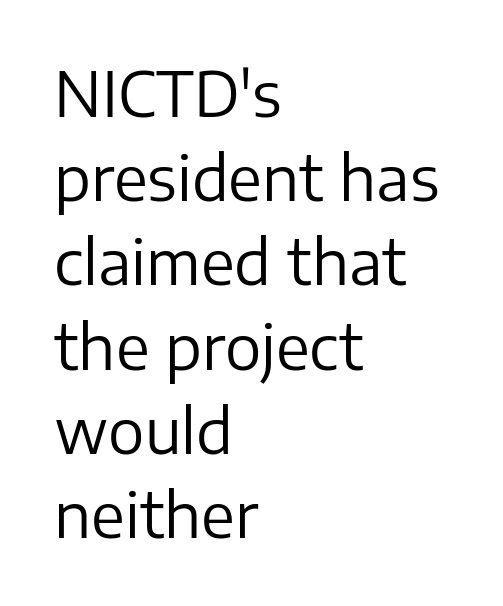
Q: Is the text bold? A: No.
Q: Is the text italic (slanted)? A: No, it is upright.
Q: Is the typeface a serif or a sans-serif typeface? A: Sans-serif.
Q: Is the text underlined? A: No.
Q: How is the paragraph aligned? A: Left-aligned.
Q: Is the spacing between letters normal or unusually wide? A: Normal.
Q: Is the spacing between lines tight, normal or loose? A: Normal.
Q: Width (condensed, normal, or wide)? A: Normal.
Q: Stroke contrast? A: Low.
Q: x-height? A: Medium.
Q: Monospaced? A: No.
